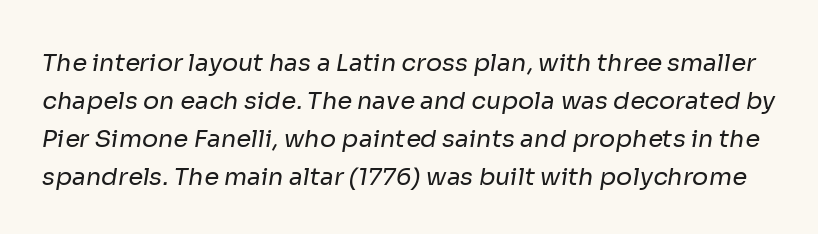
Q: Is the text bold? A: No.
Q: Is the text underlined? A: No.
Q: Is the spacing between letters normal or unusually wide? A: Normal.
Q: Is the spacing between lines tight, normal or loose? A: Normal.
